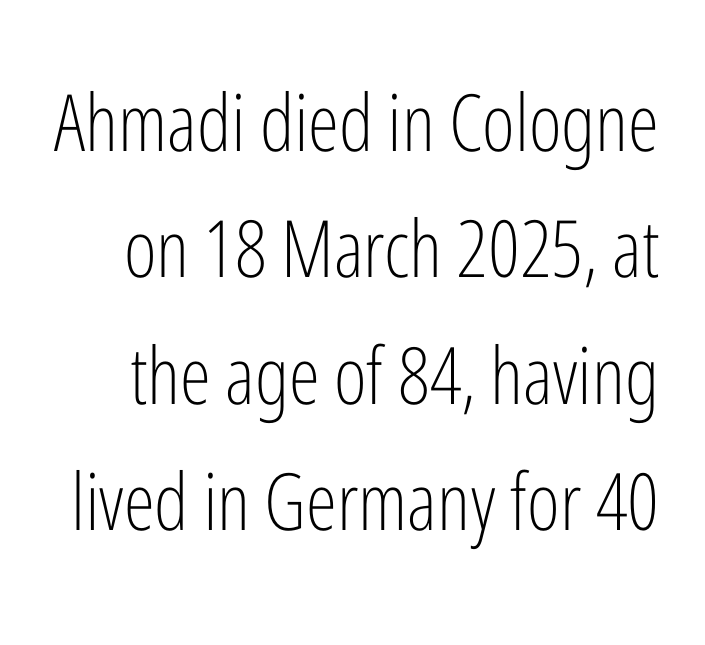
Nope, not italic — everything's standing straight. The passage shown stacks its lines at a standard gap. A sans-serif font was chosen for this passage. No chunkiness to these letters — they're not bold. Plain, unruled lines of type.
